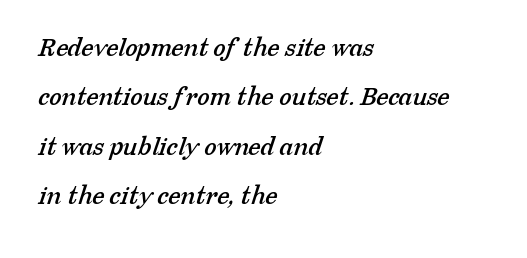
Q: Is the typeface a serif or a sans-serif typeface? A: Serif.
Q: Is the text underlined? A: No.
Q: How is the paragraph aligned? A: Left-aligned.
Q: Is the spacing between letters normal or unusually wide? A: Normal.
Q: Width (condensed, normal, or wide)? A: Normal.
Q: Stroke contrast? A: Low.
Q: x-height? A: Medium.
Q: Monospaced? A: No.
